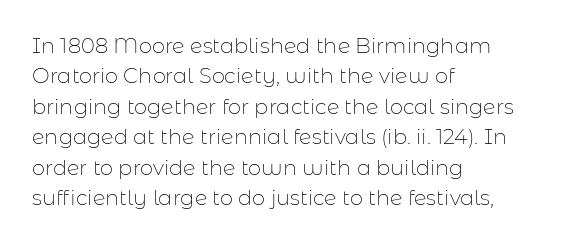
The image shows 21 px text type, upright; set left-aligned, normal line spacing (1.45x), normal letter spacing, not underlined.
